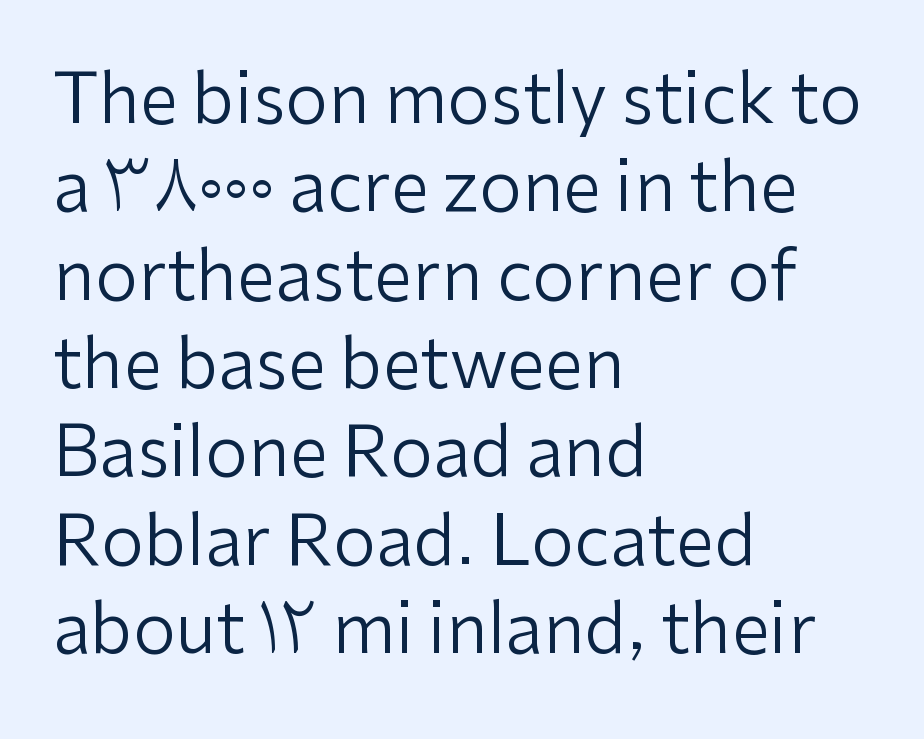
Looks like regular typesetting: each glyph gets only the width it needs. All the whitespace from short lines collects on the right. Quick note: not italic, upright. Characters follow at the spacing the type designer built in. These lines sit exactly where default settings would place them. The foot of each line stays bare and open.
